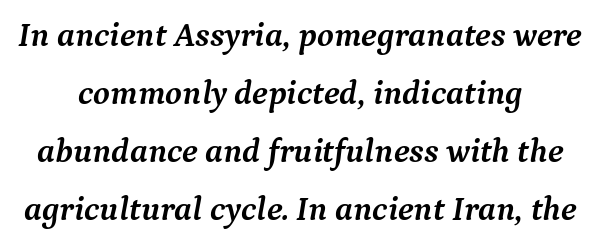
The image shows 34 px semibold serif type, italic (leaning right); set centered, line spacing 1.71x, normal letter spacing, not underlined; medium stroke contrast and a medium x-height.
